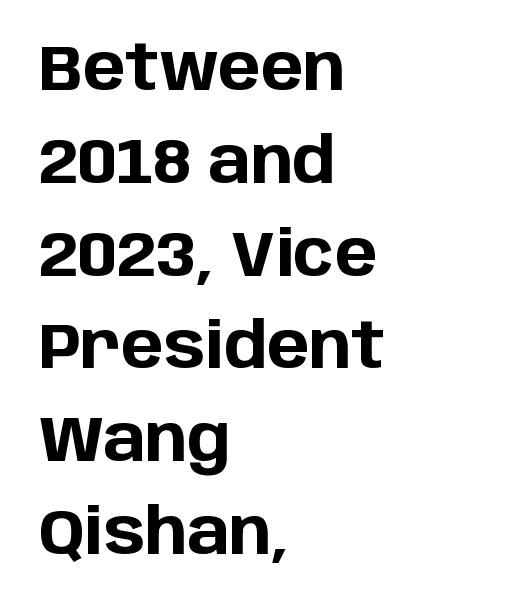
The image shows 64 px bold sans-serif type, upright; set left-aligned, normal line spacing (1.45x), normal letter spacing, not underlined; low stroke contrast and a large x-height.
